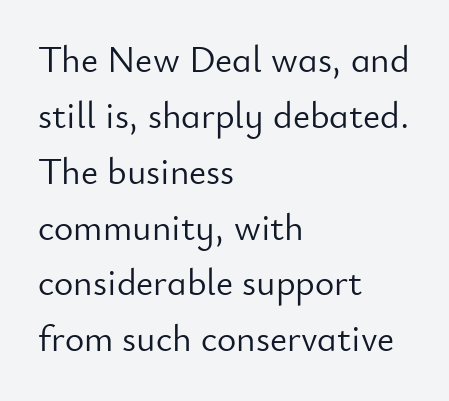
{"serif": "no", "italic": "no", "bold": "no", "weight": "light", "width": "normal", "stroke_contrast": "low", "x_height": "small", "monospaced": "no", "underline": "no", "align": "left", "line_spacing": "normal", "line_spacing_ratio": 1.51, "letter_spacing": "normal", "letter_spacing_em": 0.0, "glyph_px": 37}
